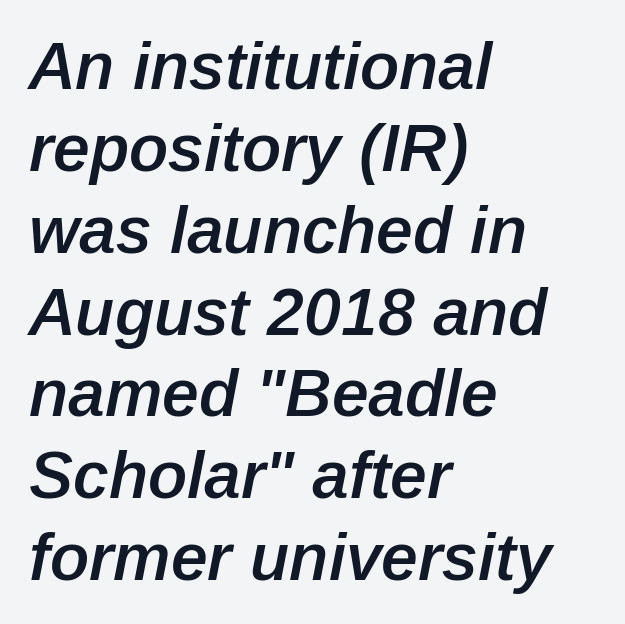
The space beneath each line is pristine and unruled. Teacher's note: observe the even left margin — that is flush-left alignment. Note the varied advance widths — an 'i' is clearly narrower than an 'm'. The letters are semibold — heavier than regular but short of a full bold. Short note: letters normally spaced. The text carries the slant typical of an italic or oblique font.
